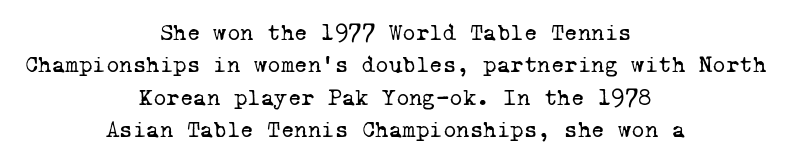
The image shows 23 px text type; set centered, normal line spacing (1.41x), normal letter spacing, not underlined.
